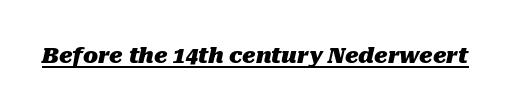
The image shows 22 px bold type, italic (leaning right); set normal letter spacing, underlined.
